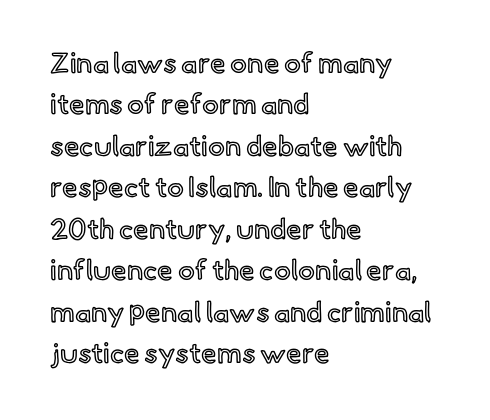
Q: Is the text italic (slanted)? A: No, it is upright.
Q: Is the text underlined? A: No.
Q: How is the paragraph aligned? A: Left-aligned.
Q: Is the spacing between letters normal or unusually wide? A: Normal.
Q: Is the spacing between lines tight, normal or loose? A: Normal.
Q: Width (condensed, normal, or wide)? A: Normal.
Q: x-height? A: Small.
Q: Monospaced? A: No.
